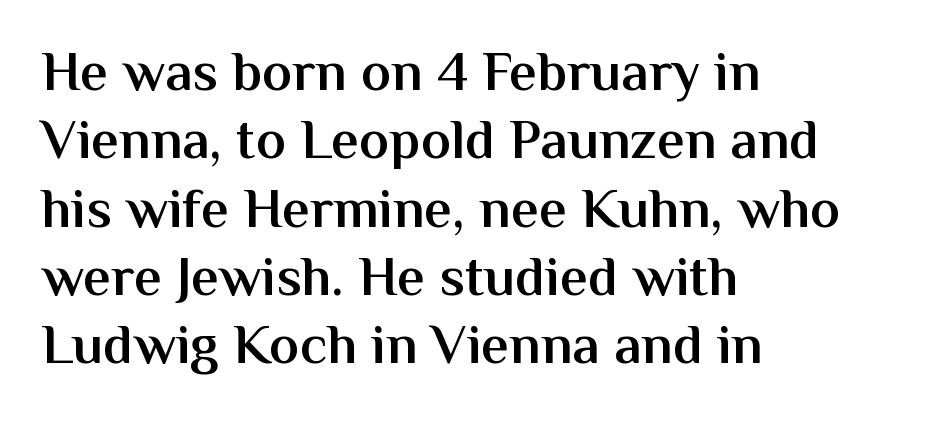
Q: Is the text bold? A: Semi-bold.
Q: Is the text italic (slanted)? A: No, it is upright.
Q: Is the typeface a serif or a sans-serif typeface? A: Sans-serif.
Q: Is the text underlined? A: No.
Q: How is the paragraph aligned? A: Left-aligned.
Q: Is the spacing between letters normal or unusually wide? A: Normal.
Q: Width (condensed, normal, or wide)? A: Normal.
Q: Stroke contrast? A: Medium.
Q: x-height? A: Medium.
Q: Monospaced? A: No.
